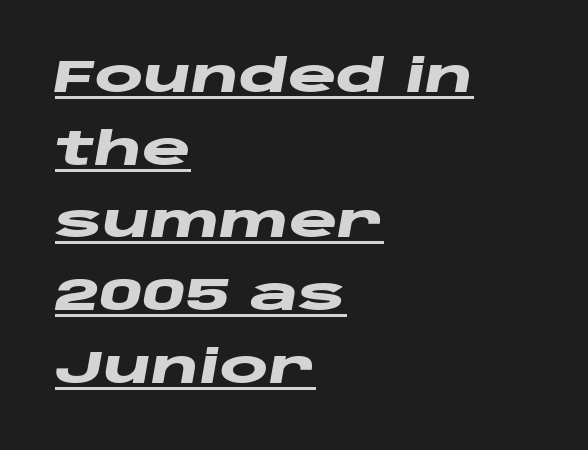
This rendering leaves character spacing at its baseline value. A student would call this left alignment; a typographer would say flush left, rag right. Summary of weight: heavy, a full bold. A baseline rule has been typeset under these characters. The lines sit at an ordinary, default distance from one another.
